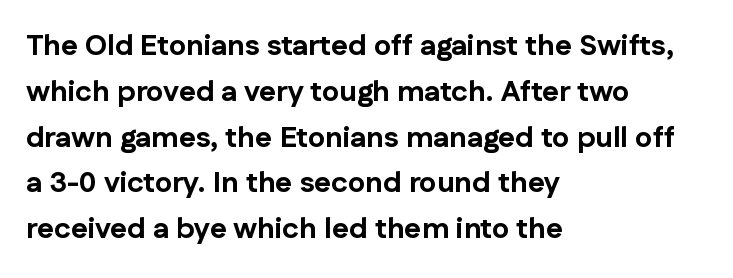
The image shows 29 px bold sans-serif type, upright; set left-aligned, normal line spacing (1.58x), normal letter spacing, not underlined; low stroke contrast and a medium x-height.
